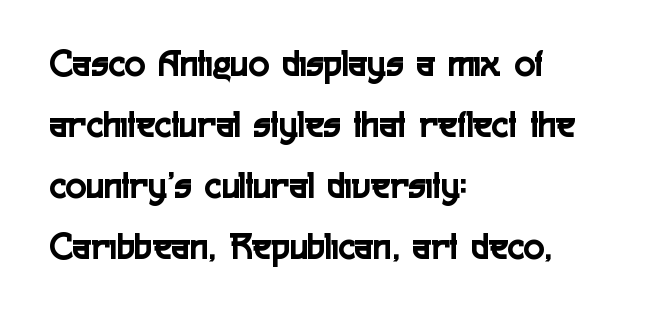
The image shows 39 px condensed sans-serif type, upright; set left-aligned, normal line spacing (1.56x), normal letter spacing, not underlined; a medium x-height.
